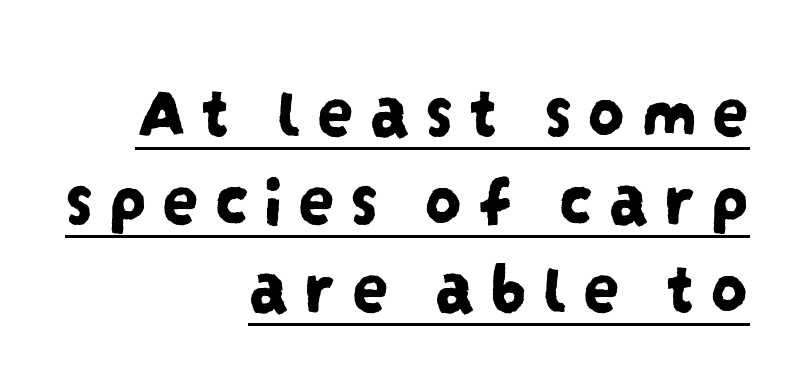
The image shows 74 px condensed sans-serif type; set right-aligned, line spacing 1.19x, underlined; low stroke contrast and a large x-height.
